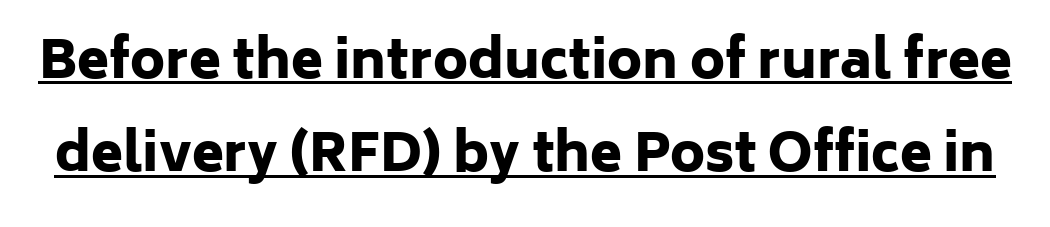
Q: Is the text bold? A: Yes.
Q: Is the text italic (slanted)? A: No, it is upright.
Q: Is the typeface a serif or a sans-serif typeface? A: Sans-serif.
Q: Is the text underlined? A: Yes.
Q: Is the spacing between letters normal or unusually wide? A: Normal.
Q: Width (condensed, normal, or wide)? A: Normal.
Q: Stroke contrast? A: Low.
Q: x-height? A: Medium.
Q: Monospaced? A: No.
